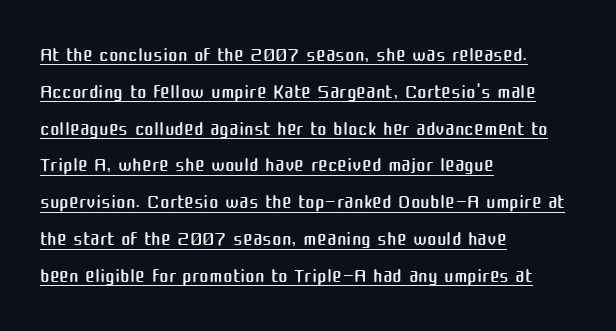
Q: Is the text bold? A: No.
Q: Is the text italic (slanted)? A: No, it is upright.
Q: Is the typeface a serif or a sans-serif typeface? A: Sans-serif.
Q: Is the text underlined? A: Yes.
Q: How is the paragraph aligned? A: Left-aligned.
Q: Is the spacing between letters normal or unusually wide? A: Normal.
Q: Is the spacing between lines tight, normal or loose? A: Normal.
Q: Width (condensed, normal, or wide)? A: Normal.
Q: Stroke contrast? A: Medium.
Q: x-height? A: Medium.
Q: Monospaced? A: No.
